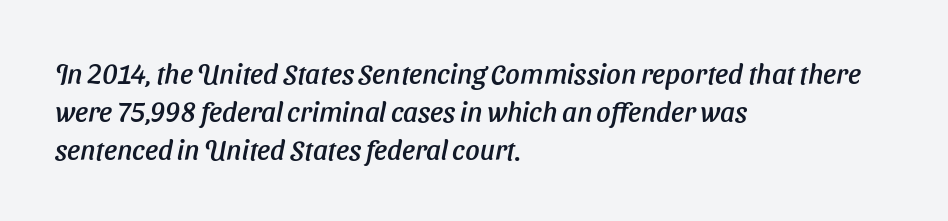
Does the leading feel generous? No, just average. One-word summary of the alignment: left. No extra tracking has been applied to these lines.
